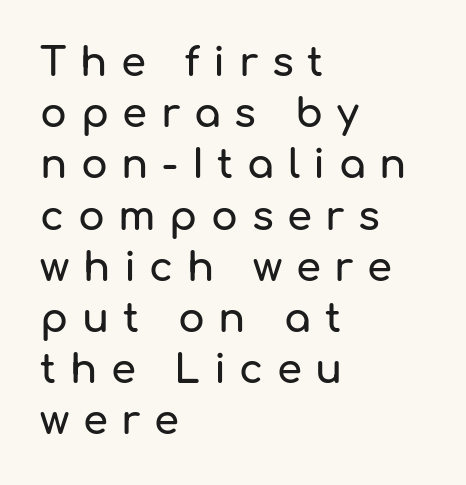
The image shows 40 px sans-serif type, upright; set left-aligned, normal line spacing (1.28x), unusually wide letter spacing (+0.34 em), not underlined; low stroke contrast and a medium x-height.
